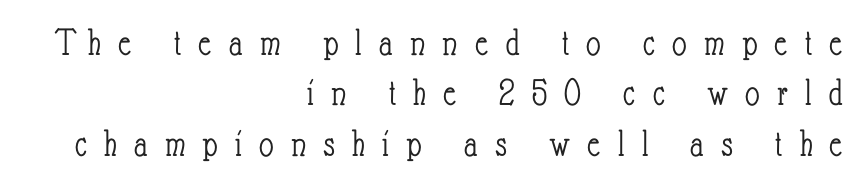
{"italic": "no", "bold": "no", "weight": "light", "width": "condensed", "stroke_contrast": "low", "x_height": "small", "monospaced": "no", "underline": "no", "align": "right", "line_spacing": "normal", "line_spacing_ratio": 1.26, "letter_spacing": "wide", "letter_spacing_em": 0.43, "glyph_px": 40}
